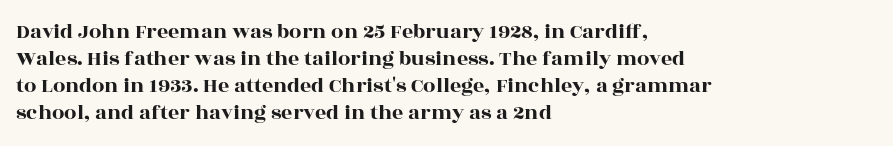
{"italic": "no", "underline": "no", "align": "left", "line_spacing_ratio": 1.23, "letter_spacing": "normal", "letter_spacing_em": 0.0, "glyph_px": 22}
